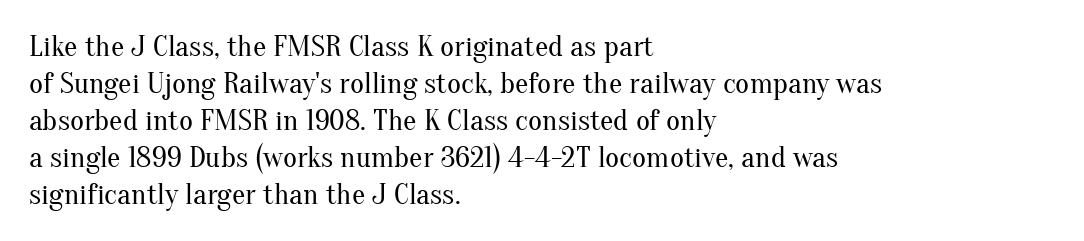
Q: Is the text bold? A: No.
Q: Is the text italic (slanted)? A: No, it is upright.
Q: Is the typeface a serif or a sans-serif typeface? A: Serif.
Q: Is the text underlined? A: No.
Q: How is the paragraph aligned? A: Left-aligned.
Q: Is the spacing between letters normal or unusually wide? A: Normal.
Q: Width (condensed, normal, or wide)? A: Normal.
Q: Stroke contrast? A: Medium.
Q: x-height? A: Small.
Q: Monospaced? A: No.
